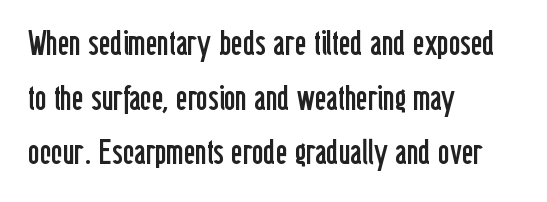
The image shows 35 px regular-weight, condensed sans-serif type, upright; set left-aligned, normal line spacing (1.56x), normal letter spacing, not underlined; low stroke contrast and a medium x-height.
